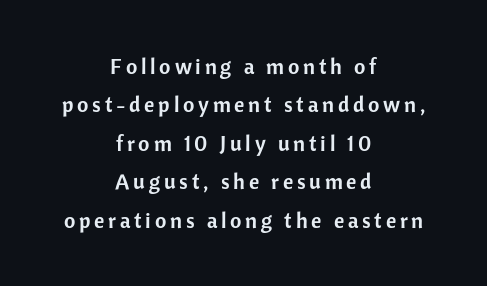
This rendering features lettering with no underline. Short and long lines alike share a common midpoint. If you drew a line through each stem, it would be perfectly vertical.
